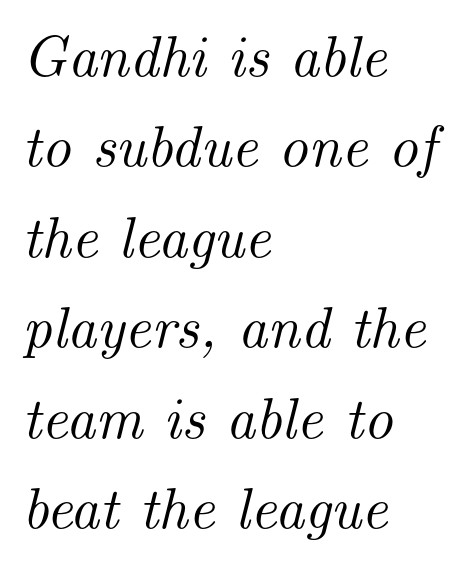
{"serif": "yes", "italic": "yes", "lean": "right", "slant_degrees": 14, "width": "normal", "stroke_contrast": "medium", "x_height": "small", "monospaced": "no", "underline": "no", "align": "left", "line_spacing": "normal", "line_spacing_ratio": 1.56, "letter_spacing": "normal", "letter_spacing_em": 0.0, "glyph_px": 58}
